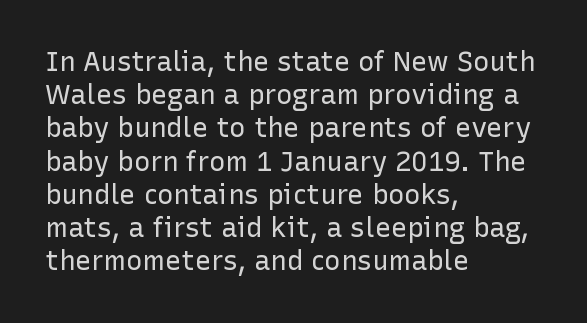
The image shows 27 px text type, upright; set left-aligned, line spacing 1.23x, normal letter spacing, not underlined.
